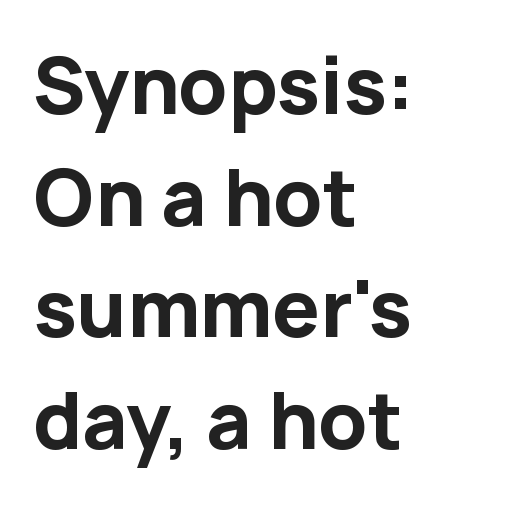
{"serif": "no", "italic": "no", "bold": "yes", "weight": "bold", "width": "normal", "stroke_contrast": "low", "x_height": "medium", "monospaced": "no", "underline": "no", "align": "left", "line_spacing": "normal", "line_spacing_ratio": 1.47, "letter_spacing": "normal", "letter_spacing_em": 0.0, "glyph_px": 76}
